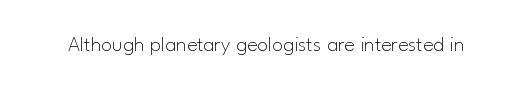
{"italic": "no", "bold": "no", "underline": "no", "letter_spacing": "normal", "letter_spacing_em": 0.0, "glyph_px": 22}
